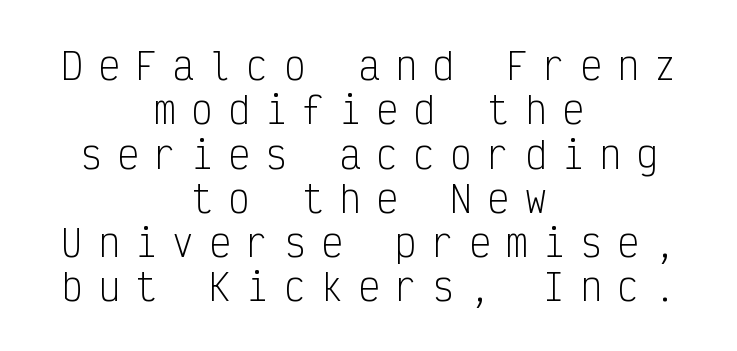
Q: Is the text bold? A: No.
Q: Is the text italic (slanted)? A: No, it is upright.
Q: Is the typeface a serif or a sans-serif typeface? A: Sans-serif.
Q: Is the text underlined? A: No.
Q: How is the paragraph aligned? A: Centered.
Q: Is the spacing between letters normal or unusually wide? A: Unusually wide.
Q: Width (condensed, normal, or wide)? A: Condensed.
Q: Stroke contrast? A: Low.
Q: x-height? A: Medium.
Q: Monospaced? A: Yes.
